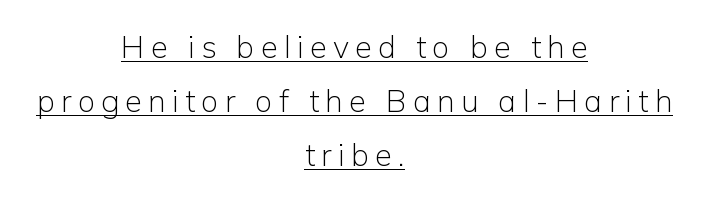
The image shows 31 px light sans-serif type, upright; set centered, line spacing 1.75x, unusually wide letter spacing (+0.2 em), underlined; low stroke contrast and a medium x-height.
